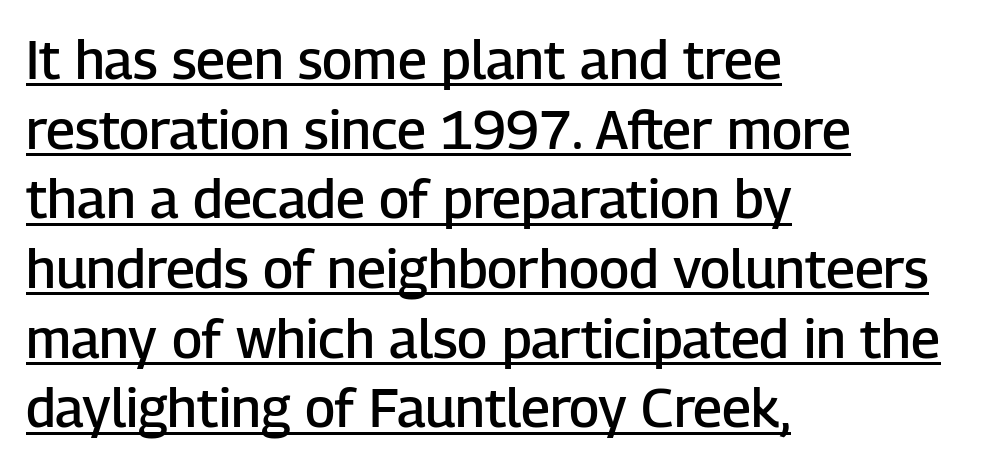
Honestly, the underline is the first thing you notice here. How are the letters spaced? Ordinarily, with no added tracking. Is this a sans? Yes — the strokes have no serifs. Firm but not heavy-handed strokes: this text is semibold. The rendering uses a moderate line-height, typical for paragraphs.
